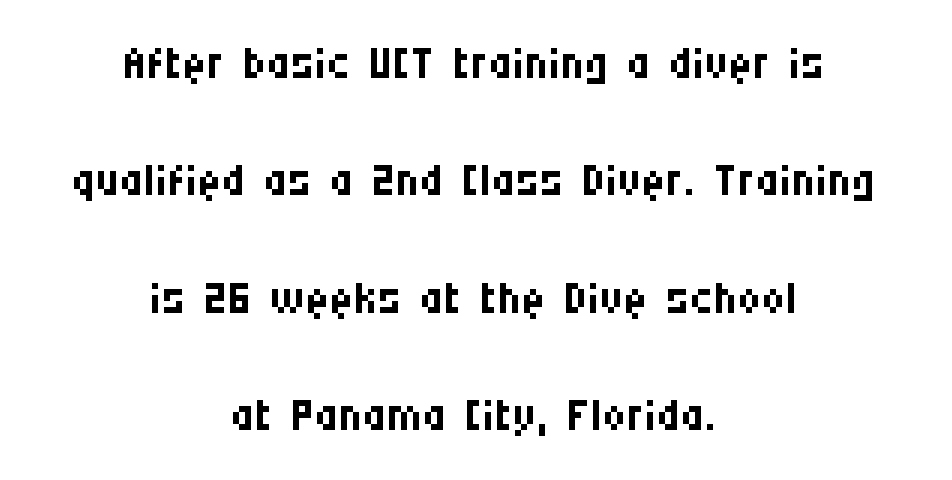
The image shows 66 px regular-weight, condensed sans-serif type, upright; set centered, line spacing 1.78x, normal letter spacing, not underlined; medium stroke contrast and a large x-height.
